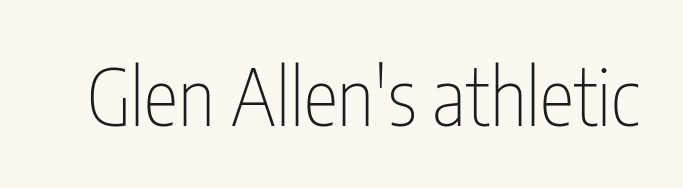
Q: Is the text bold? A: No.
Q: Is the text italic (slanted)? A: No, it is upright.
Q: Is the typeface a serif or a sans-serif typeface? A: Sans-serif.
Q: Is the text underlined? A: No.
Q: Is the spacing between letters normal or unusually wide? A: Normal.
Q: Width (condensed, normal, or wide)? A: Condensed.
Q: Stroke contrast? A: Low.
Q: x-height? A: Medium.
Q: Monospaced? A: No.
